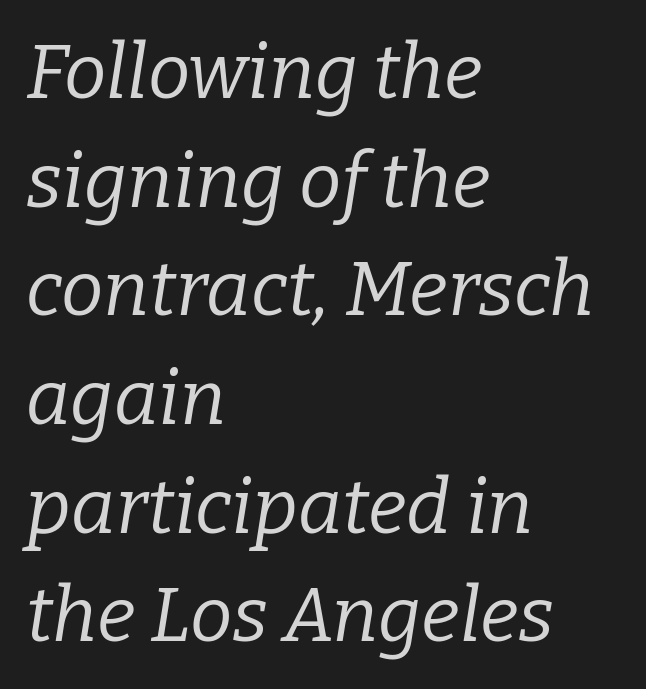
Q: Is the text bold? A: No.
Q: Is the text italic (slanted)? A: Yes, it leans right by about 9 degrees.
Q: Is the typeface a serif or a sans-serif typeface? A: Serif.
Q: Is the text underlined? A: No.
Q: How is the paragraph aligned? A: Left-aligned.
Q: Is the spacing between letters normal or unusually wide? A: Normal.
Q: Is the spacing between lines tight, normal or loose? A: Normal.
Q: Width (condensed, normal, or wide)? A: Normal.
Q: Stroke contrast? A: Low.
Q: x-height? A: Medium.
Q: Monospaced? A: No.
